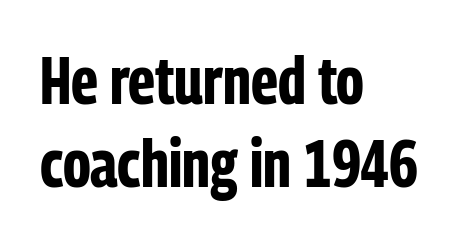
Q: Is the text bold? A: Yes.
Q: Is the text italic (slanted)? A: No, it is upright.
Q: Is the typeface a serif or a sans-serif typeface? A: Sans-serif.
Q: Is the text underlined? A: No.
Q: How is the paragraph aligned? A: Left-aligned.
Q: Is the spacing between letters normal or unusually wide? A: Normal.
Q: Is the spacing between lines tight, normal or loose? A: Normal.
Q: Width (condensed, normal, or wide)? A: Condensed.
Q: Stroke contrast? A: Low.
Q: x-height? A: Medium.
Q: Monospaced? A: No.
